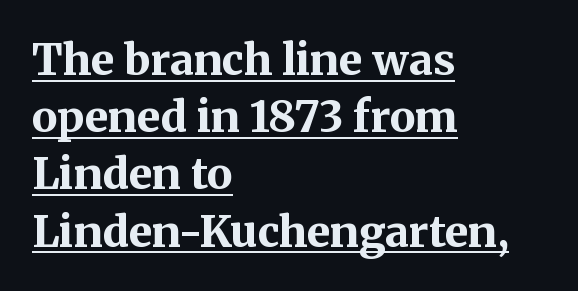
Q: Is the text bold? A: Yes.
Q: Is the text italic (slanted)? A: No, it is upright.
Q: Is the typeface a serif or a sans-serif typeface? A: Serif.
Q: Is the text underlined? A: Yes.
Q: How is the paragraph aligned? A: Left-aligned.
Q: Is the spacing between letters normal or unusually wide? A: Normal.
Q: Is the spacing between lines tight, normal or loose? A: Normal.
Q: Width (condensed, normal, or wide)? A: Normal.
Q: Stroke contrast? A: Medium.
Q: x-height? A: Medium.
Q: Monospaced? A: No.
